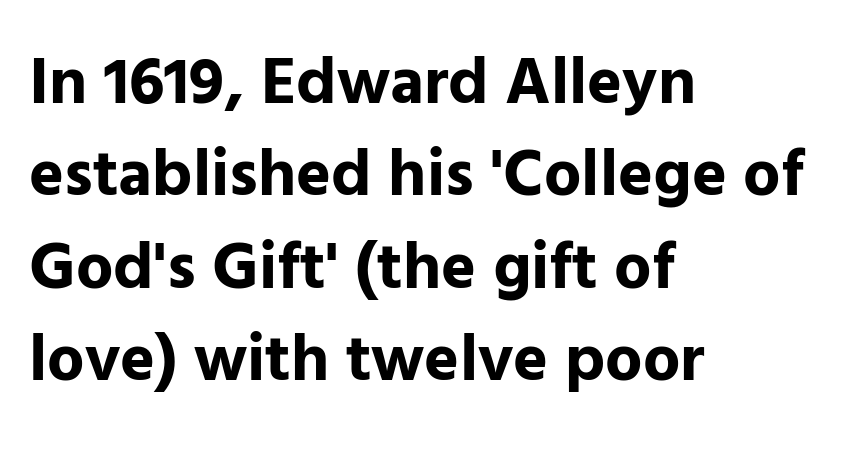
Q: Is the text bold? A: Yes.
Q: Is the text italic (slanted)? A: No, it is upright.
Q: Is the typeface a serif or a sans-serif typeface? A: Sans-serif.
Q: Is the text underlined? A: No.
Q: How is the paragraph aligned? A: Left-aligned.
Q: Is the spacing between letters normal or unusually wide? A: Normal.
Q: Is the spacing between lines tight, normal or loose? A: Normal.
Q: Width (condensed, normal, or wide)? A: Normal.
Q: Stroke contrast? A: Low.
Q: x-height? A: Medium.
Q: Monospaced? A: No.
